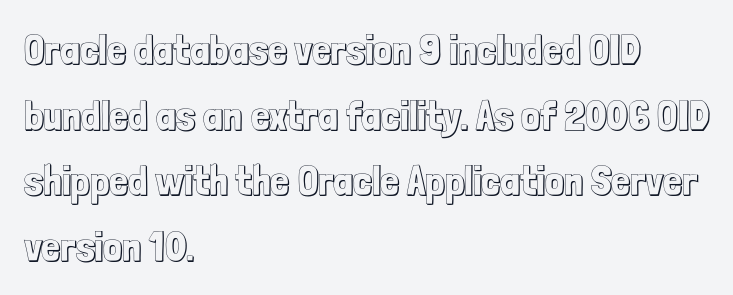
{"italic": "no", "width": "condensed", "x_height": "medium", "monospaced": "no", "underline": "no", "align": "left", "line_spacing": "normal", "line_spacing_ratio": 1.56, "letter_spacing": "normal", "letter_spacing_em": 0.0, "glyph_px": 42}
